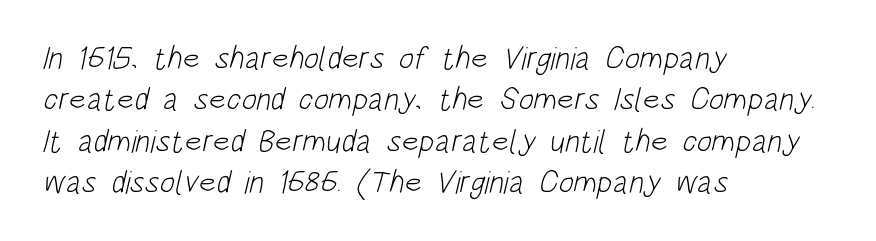
{"serif": "no", "bold": "no", "weight": "light", "width": "condensed", "stroke_contrast": "low", "x_height": "large", "monospaced": "no", "underline": "no", "align": "left", "line_spacing": "normal", "line_spacing_ratio": 1.29, "letter_spacing": "normal", "letter_spacing_em": 0.0, "glyph_px": 32}
